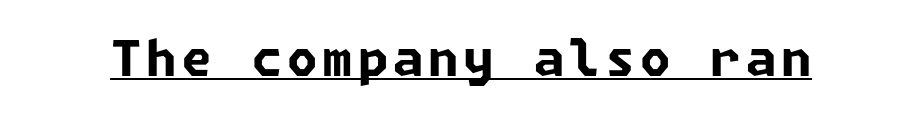
The image shows 49 px bold sans-serif type; set underlined; low stroke contrast and a medium x-height.
